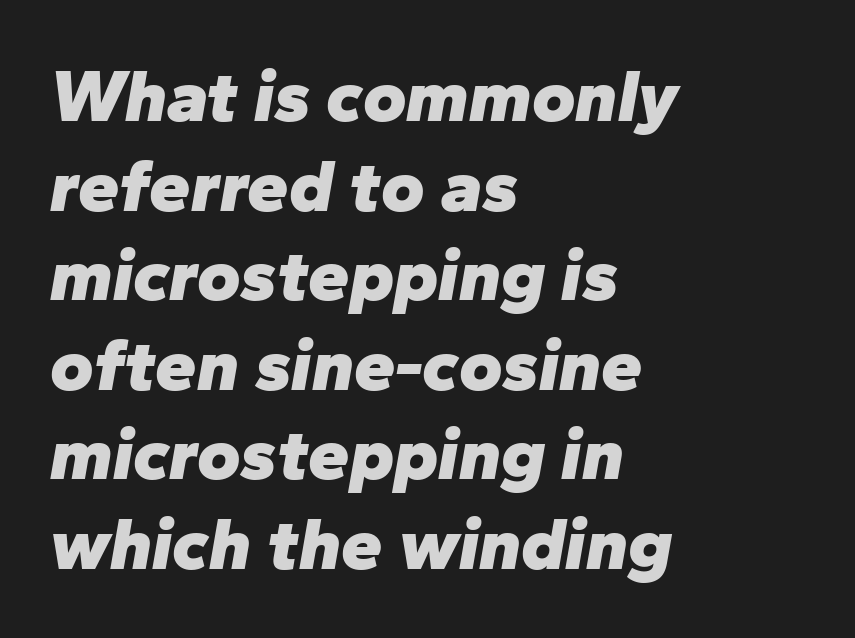
Q: Is the text bold? A: Yes.
Q: Is the text italic (slanted)? A: Yes, it leans right by about 10 degrees.
Q: Is the text underlined? A: No.
Q: How is the paragraph aligned? A: Left-aligned.
Q: Is the spacing between letters normal or unusually wide? A: Normal.
Q: Width (condensed, normal, or wide)? A: Normal.
Q: Stroke contrast? A: Low.
Q: x-height? A: Medium.
Q: Monospaced? A: No.
